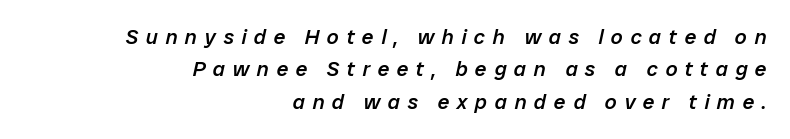
Q: Is the text bold? A: Semi-bold.
Q: Is the text italic (slanted)? A: Yes, it leans right by about 12 degrees.
Q: Is the text underlined? A: No.
Q: How is the paragraph aligned? A: Right-aligned.
Q: Is the spacing between letters normal or unusually wide? A: Unusually wide.
Q: Is the spacing between lines tight, normal or loose? A: Normal.
